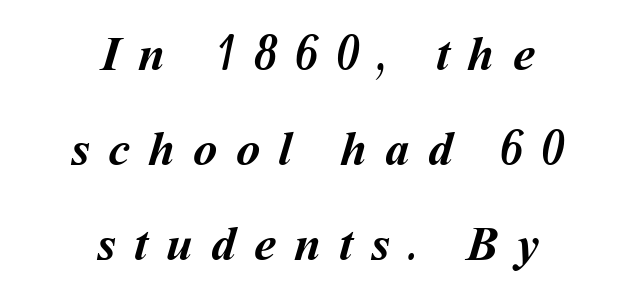
The string is rendered with underlining switched off. Baseline-to-baseline distance is far greater than the letter height. Summary of weight: heavy, a full bold. Varying glyph widths throughout — classic text-font behaviour. Teacher's note: observe the equal gaps on both sides — that is centered alignment.
